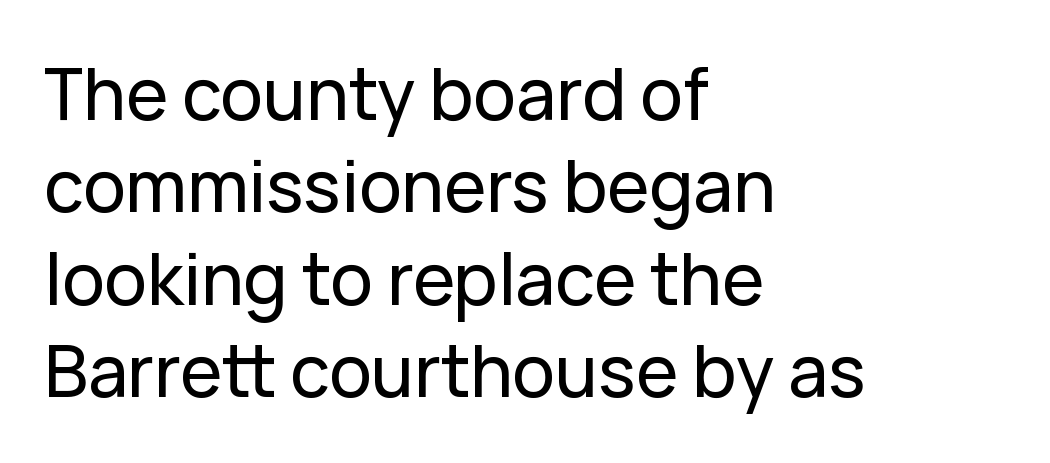
A roman cut, with each character standing at attention. Regular leading. Spacing verdict: proportional, widths tailored to each character. The passage shown is not underscored anywhere.
